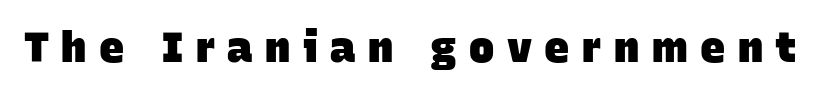
Q: Is the text bold? A: Yes.
Q: Is the typeface a serif or a sans-serif typeface? A: Sans-serif.
Q: Is the text underlined? A: No.
Q: Is the spacing between letters normal or unusually wide? A: Unusually wide.
Q: Width (condensed, normal, or wide)? A: Normal.
Q: Stroke contrast? A: Low.
Q: x-height? A: Large.
Q: Monospaced? A: No.
